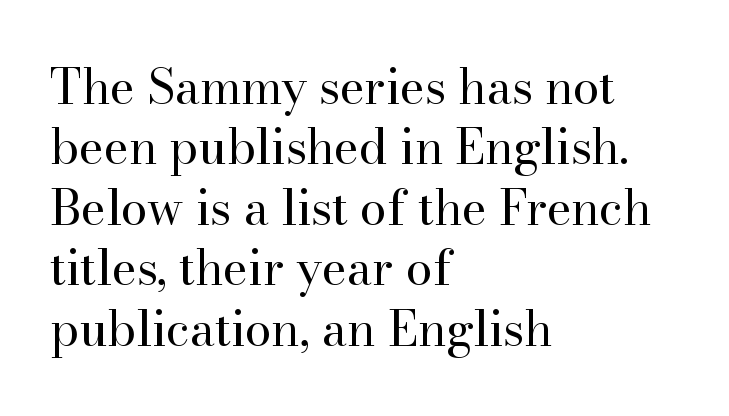
{"serif": "yes", "italic": "no", "bold": "no", "weight": "regular", "width": "normal", "stroke_contrast": "high", "x_height": "small", "monospaced": "no", "underline": "no", "align": "left", "line_spacing": "normal", "line_spacing_ratio": 1.26, "letter_spacing": "normal", "letter_spacing_em": 0.0, "glyph_px": 48}
